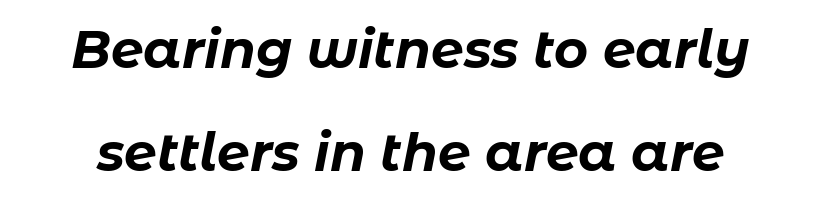
Q: Is the text bold? A: Yes.
Q: Is the text italic (slanted)? A: Yes, it leans right by about 11 degrees.
Q: Is the text underlined? A: No.
Q: Is the spacing between letters normal or unusually wide? A: Normal.
Q: Is the spacing between lines tight, normal or loose? A: Loose.
Q: Width (condensed, normal, or wide)? A: Normal.
Q: Stroke contrast? A: Low.
Q: x-height? A: Medium.
Q: Monospaced? A: No.
